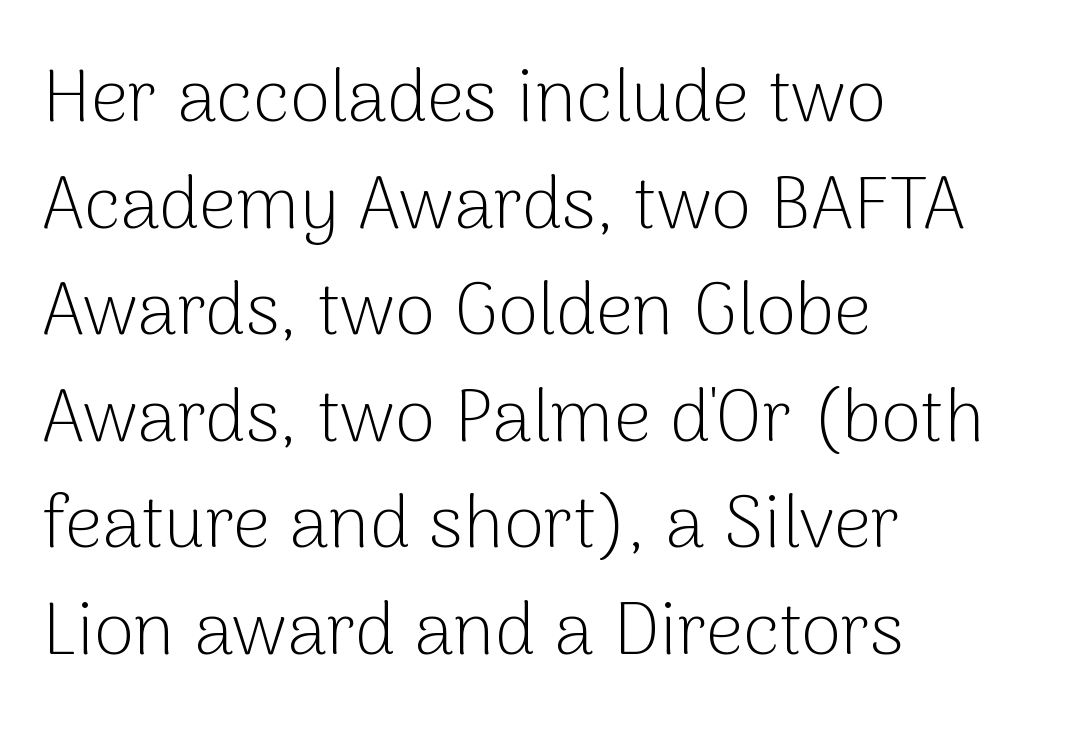
Honestly, the row spacing looks completely unremarkable. Here the designer chose a conventional face with non-uniform glyph widths. The space beneath each line is pristine and unruled. Characters follow at the spacing the type designer built in. Italic: no, the glyphs are upright roman.
